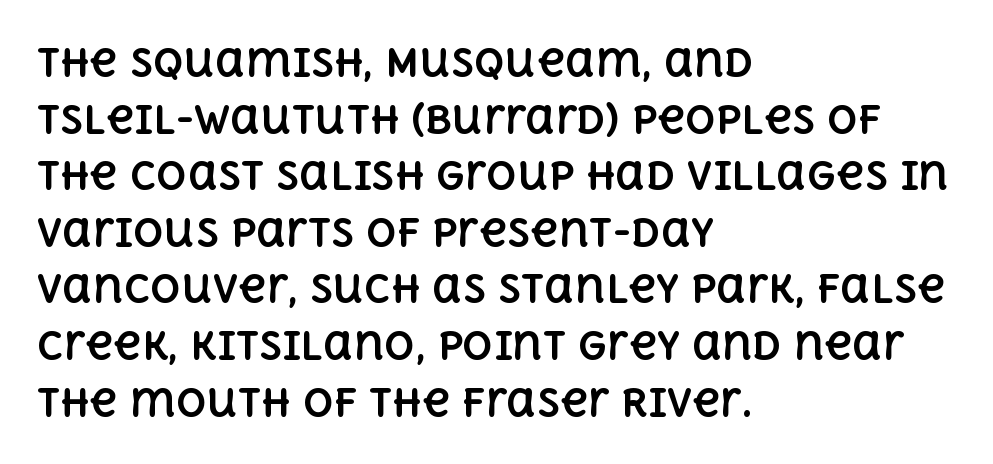
The image shows 38 px bold type, upright; set left-aligned, normal line spacing (1.49x), normal letter spacing, not underlined; a large x-height.
